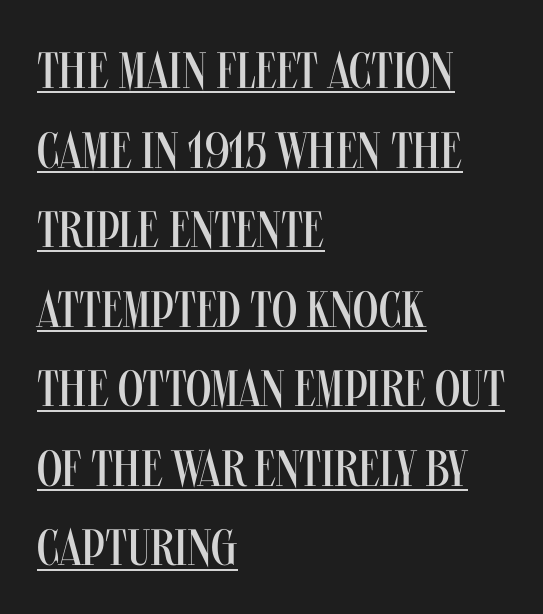
The image shows 51 px regular-weight, condensed sans-serif type, upright; set left-aligned, normal line spacing (1.56x), normal letter spacing, underlined; medium stroke contrast and a large x-height.
